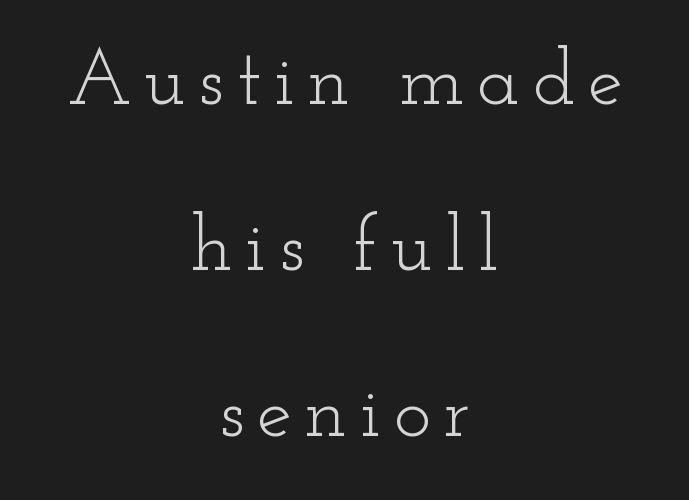
No word sits above an underline. A quiet, ordinary-to-light weight characterises the typeface. A roman cut, with each character standing at attention. What kind of face is this? One with serifs. The paragraph shown floats in the horizontal middle. Each letter keeps its own natural width here, so spacing adapts to shape.
